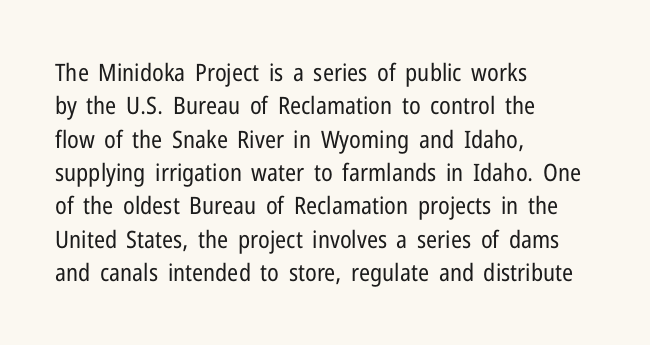
The image shows 24 px text type, upright; set left-aligned, normal line spacing (1.39x), normal letter spacing, not underlined.
